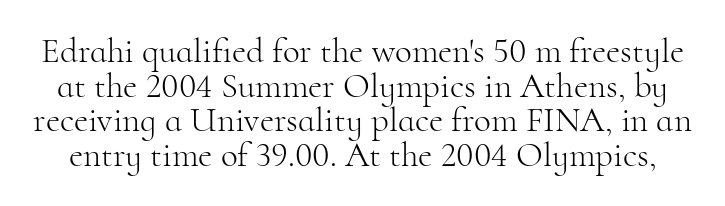
The image shows 35 px light serif type, upright; set tight line spacing (0.99x), normal letter spacing, not underlined; high stroke contrast and a small x-height.
